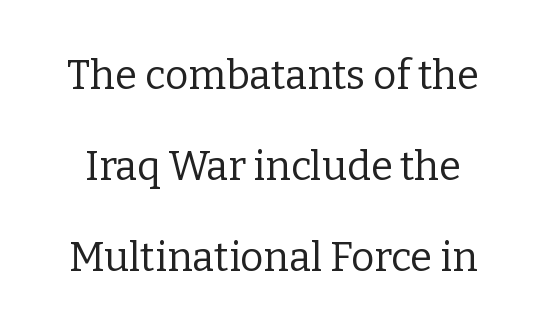
The cut favours lightness, reaching ordinary text weight at its darkest. Here the glyphs are tracked normally, forming tight word shapes. Ascenders rise straight up at ninety degrees. The font family rendered here belongs to the serif group. If you measured baseline to baseline, you'd find a long distance. The specimen omits any rule beneath the text block's lines.
